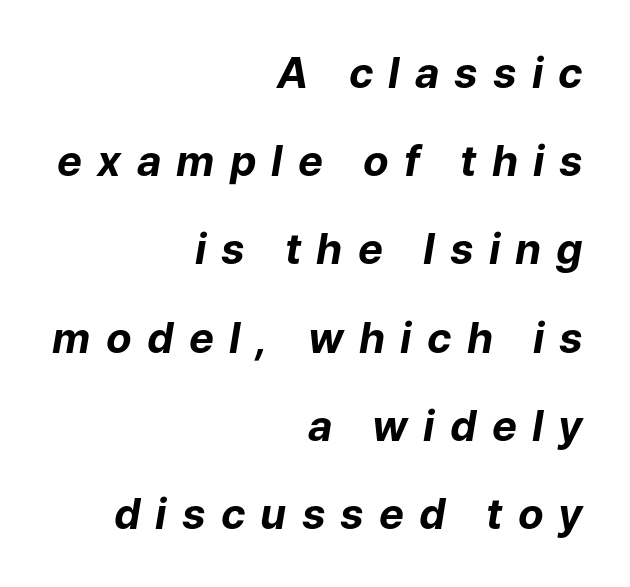
{"italic": "yes", "lean": "right", "slant_degrees": 9, "bold": "yes", "weight": "bold", "width": "normal", "stroke_contrast": "low", "x_height": "medium", "monospaced": "no", "underline": "no", "align": "right", "line_spacing": "loose", "line_spacing_ratio": 2.1, "letter_spacing": "wide", "letter_spacing_em": 0.36, "glyph_px": 42}
